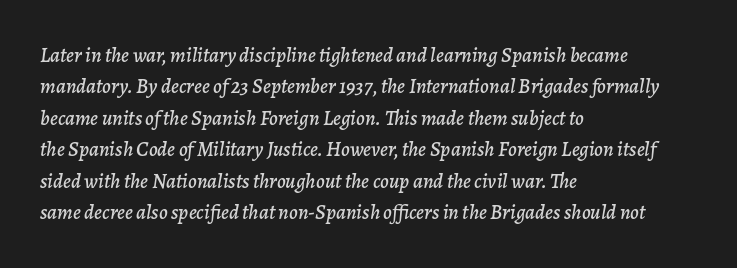
{"italic": "yes", "lean": "right", "slant_degrees": 7, "underline": "no", "align": "left", "line_spacing": "normal", "line_spacing_ratio": 1.5, "letter_spacing": "normal", "letter_spacing_em": 0.0, "glyph_px": 21}
